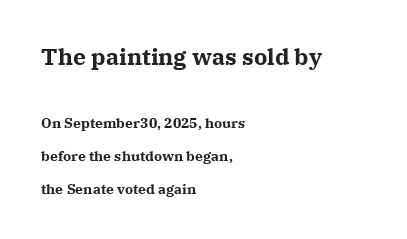
Look at the glyph heights: the upper group is clearly the bigger setting. The lettering holds an erect, upright posture throughout. One-word summary of the alignment: left. In terms of leading, this rendering errs on the spacious side.
